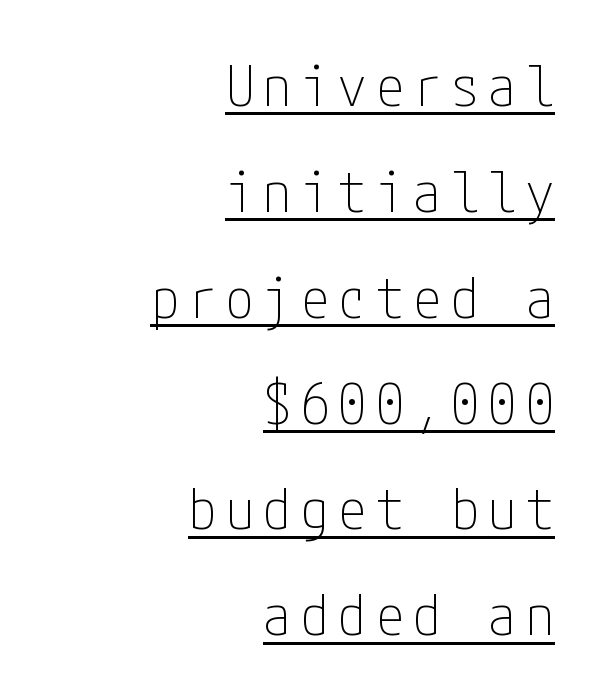
Q: Is the text bold? A: No.
Q: Is the text italic (slanted)? A: No, it is upright.
Q: Is the typeface a serif or a sans-serif typeface? A: Sans-serif.
Q: Is the text underlined? A: Yes.
Q: How is the paragraph aligned? A: Right-aligned.
Q: Width (condensed, normal, or wide)? A: Condensed.
Q: Stroke contrast? A: Low.
Q: x-height? A: Medium.
